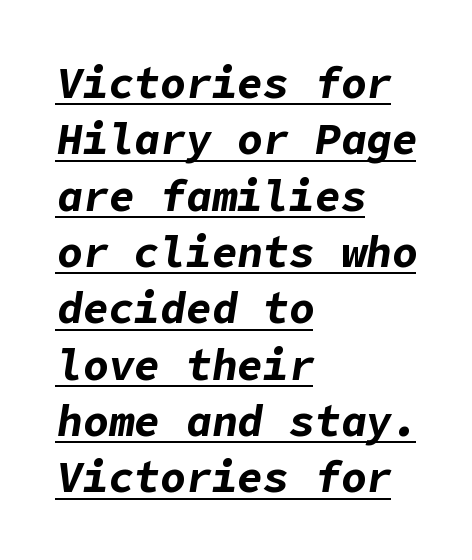
Q: Is the text bold? A: Yes.
Q: Is the text italic (slanted)? A: Yes, it leans right by about 9 degrees.
Q: Is the text underlined? A: Yes.
Q: How is the paragraph aligned? A: Left-aligned.
Q: Is the spacing between letters normal or unusually wide? A: Normal.
Q: Is the spacing between lines tight, normal or loose? A: Normal.
Q: Width (condensed, normal, or wide)? A: Normal.
Q: Stroke contrast? A: Low.
Q: x-height? A: Medium.
